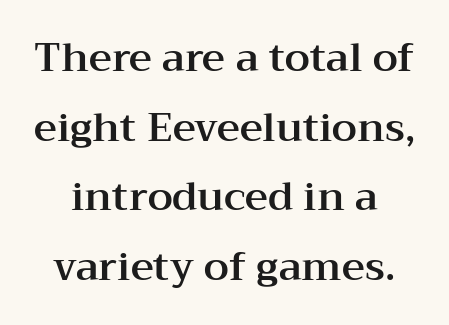
The image shows 40 px wide serif type, upright; set centered, line spacing 1.74x, normal letter spacing, not underlined; medium stroke contrast and a medium x-height.
